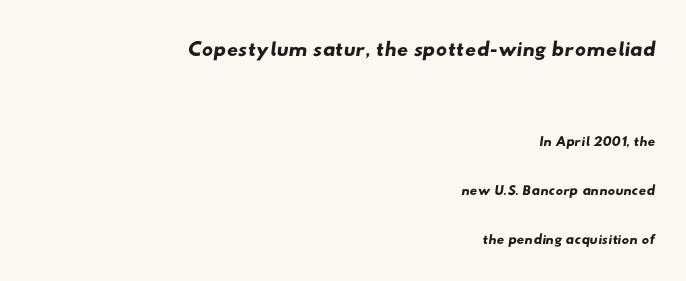
Caption: standard tracking, unaltered. Summary of vertical rhythm: relaxed, with wide interline spacing. Think of a printed novel: that variable character pitch is what you see here. These lines are composed in type without serifs. If you squint, the top block still reads clearly — it's the larger of the two. Reading down the block, your eye finds every line finishing at a fixed right position.
